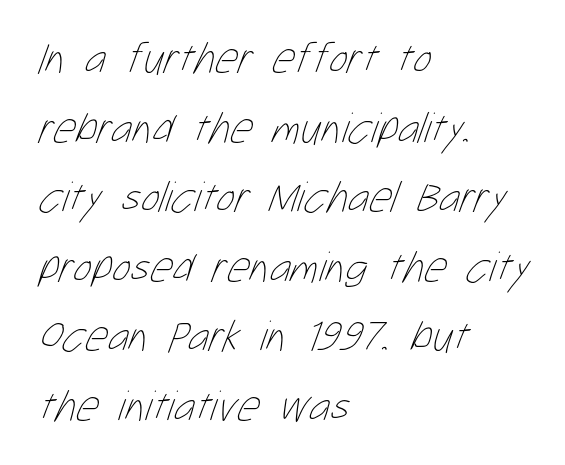
{"bold": "no", "weight": "thin", "width": "condensed", "stroke_contrast": "low", "x_height": "medium", "monospaced": "no", "underline": "no", "align": "left", "line_spacing": "normal", "line_spacing_ratio": 1.58, "letter_spacing": "normal", "letter_spacing_em": 0.0, "glyph_px": 44}
